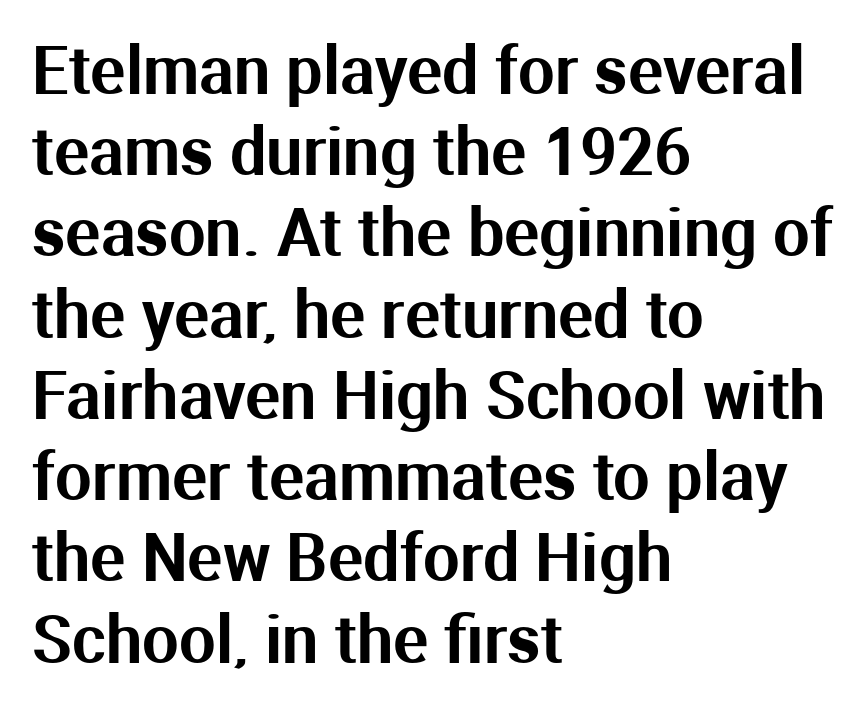
Q: Is the text italic (slanted)? A: No, it is upright.
Q: Is the typeface a serif or a sans-serif typeface? A: Sans-serif.
Q: Is the text underlined? A: No.
Q: How is the paragraph aligned? A: Left-aligned.
Q: Is the spacing between letters normal or unusually wide? A: Normal.
Q: Is the spacing between lines tight, normal or loose? A: Normal.
Q: Width (condensed, normal, or wide)? A: Normal.
Q: Stroke contrast? A: Medium.
Q: x-height? A: Medium.
Q: Monospaced? A: No.
